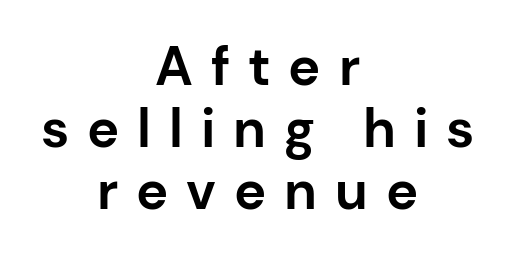
Q: Is the text bold? A: Yes.
Q: Is the text italic (slanted)? A: No, it is upright.
Q: Is the typeface a serif or a sans-serif typeface? A: Sans-serif.
Q: Is the text underlined? A: No.
Q: How is the paragraph aligned? A: Centered.
Q: Is the spacing between letters normal or unusually wide? A: Unusually wide.
Q: Is the spacing between lines tight, normal or loose? A: Tight.
Q: Width (condensed, normal, or wide)? A: Normal.
Q: Stroke contrast? A: Low.
Q: x-height? A: Medium.
Q: Monospaced? A: No.
